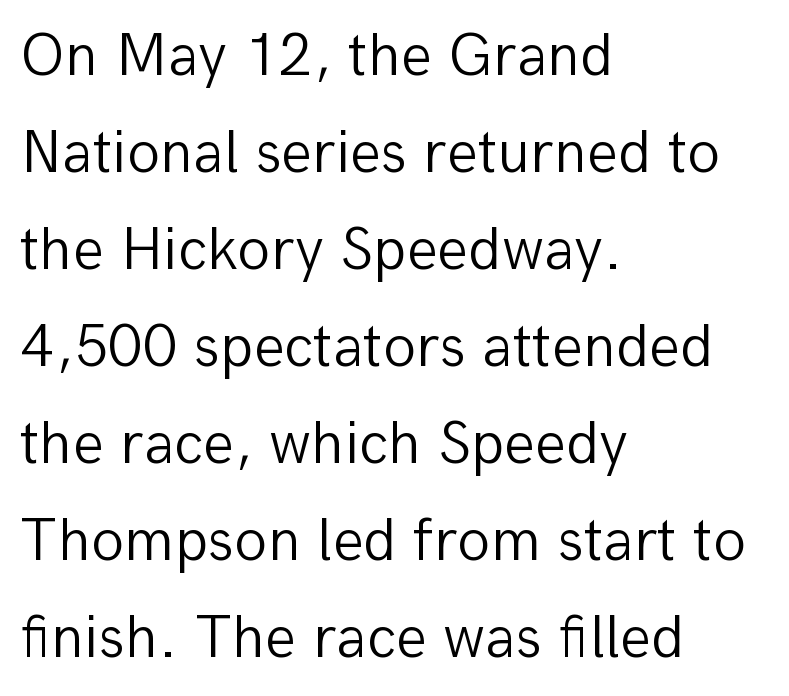
A classic flush-left, rag-right setting is used for this passage. Weight: in the light-to-regular range. The specimen omits any rule beneath the text block's lines. These lines are rendered in a variable-pitch font. The type family on display is of the sans-serif kind.
